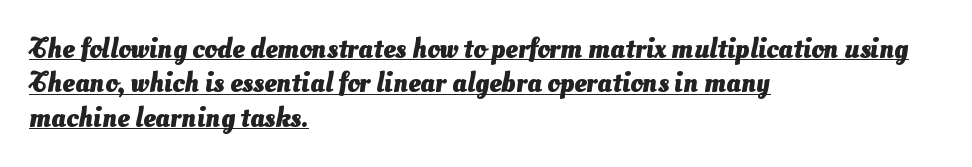
Q: Is the text bold? A: Yes.
Q: Is the typeface a serif or a sans-serif typeface? A: Sans-serif.
Q: Is the text underlined? A: Yes.
Q: How is the paragraph aligned? A: Left-aligned.
Q: Is the spacing between letters normal or unusually wide? A: Normal.
Q: Width (condensed, normal, or wide)? A: Normal.
Q: Stroke contrast? A: Medium.
Q: x-height? A: Small.
Q: Monospaced? A: No.
